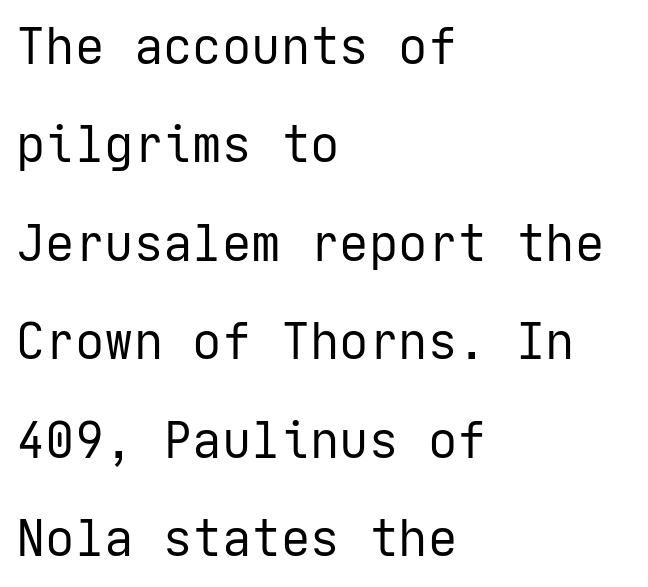
{"serif": "no", "italic": "no", "bold": "no", "weight": "regular", "width": "normal", "stroke_contrast": "low", "x_height": "medium", "underline": "no", "align": "left", "line_spacing": "loose", "line_spacing_ratio": 2.01, "letter_spacing": "normal", "letter_spacing_em": 0.0, "glyph_px": 49}
